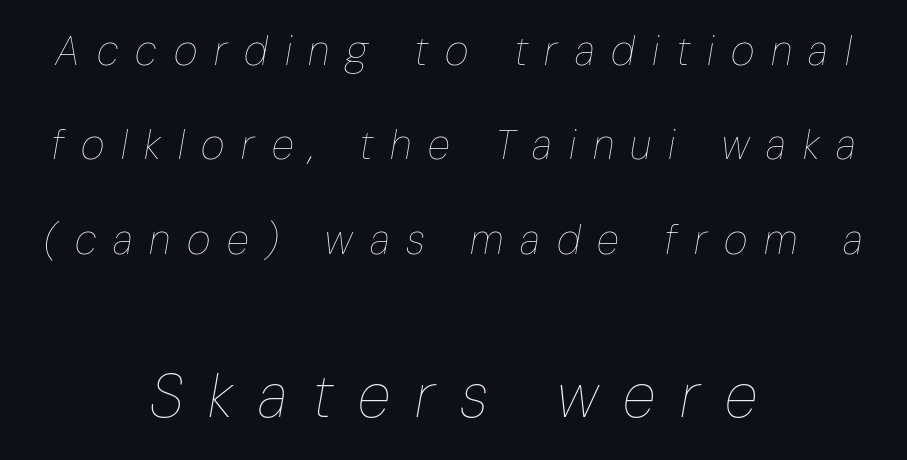
The image shows 61 px thin, condensed type, italic (leaning right); set centered, loose line spacing (2.3x), unusually wide letter spacing (+0.41 em), not underlined; the second (bottom) block is 1.49x larger; low stroke contrast and a medium x-height.
